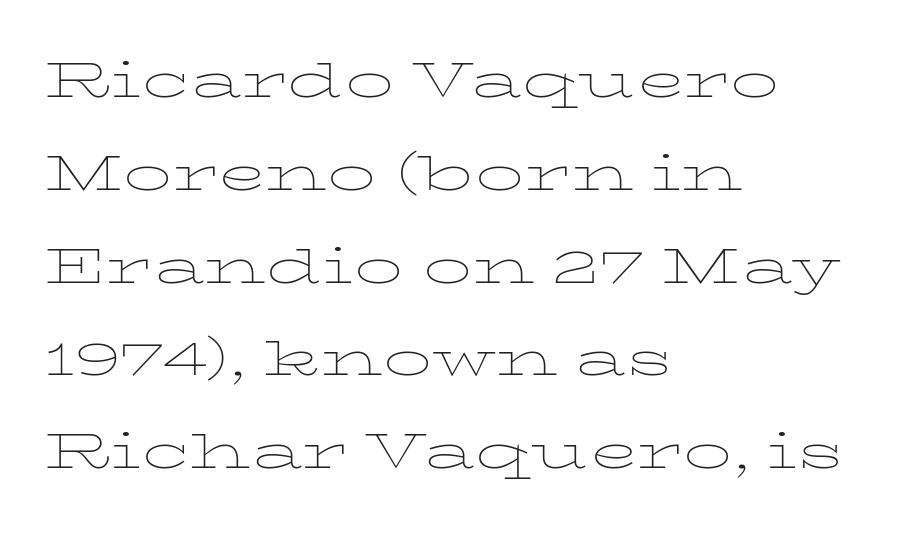
Q: Is the text bold? A: No.
Q: Is the text italic (slanted)? A: No, it is upright.
Q: Is the text underlined? A: No.
Q: How is the paragraph aligned? A: Left-aligned.
Q: Is the spacing between letters normal or unusually wide? A: Normal.
Q: Is the spacing between lines tight, normal or loose? A: Normal.
Q: Width (condensed, normal, or wide)? A: Wide.
Q: Stroke contrast? A: Low.
Q: x-height? A: Medium.
Q: Monospaced? A: No.
